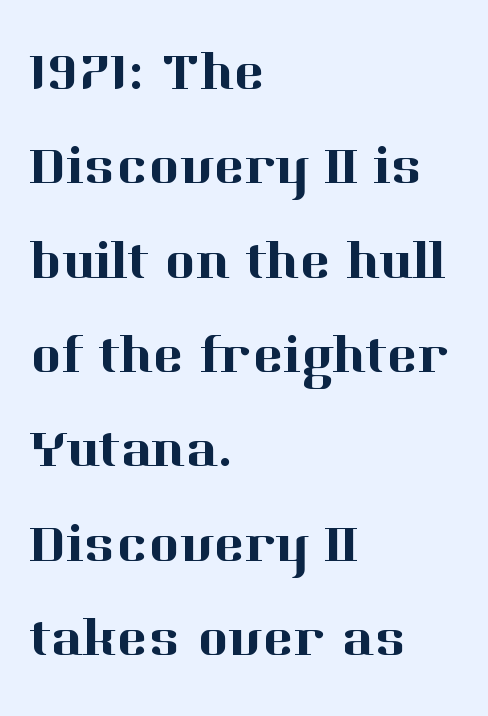
The image shows 53 px serif type, upright; set left-aligned, line spacing 1.78x, normal letter spacing, not underlined; high stroke contrast and a medium x-height.
